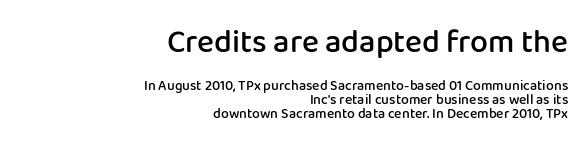
{"serif": "no", "italic": "no", "bold": "semi", "weight": "semibold", "width": "normal", "stroke_contrast": "low", "x_height": "medium", "monospaced": "no", "underline": "no", "align": "right", "line_spacing": "tight", "line_spacing_ratio": 1.0, "letter_spacing": "normal", "letter_spacing_em": 0.0, "larger_block": "first", "size_ratio": 2.29, "glyph_px": 32}
